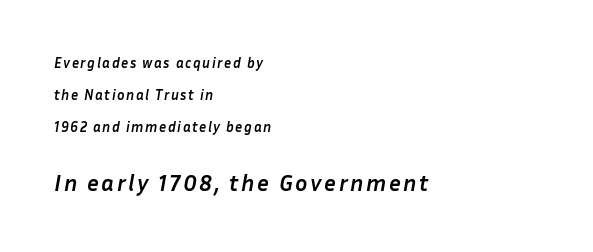
{"italic": "yes", "lean": "right", "slant_degrees": 10, "bold": "yes", "underline": "no", "align": "left", "line_spacing": "loose", "line_spacing_ratio": 2.28, "larger_block": "second", "size_ratio": 1.64, "glyph_px": 23}
